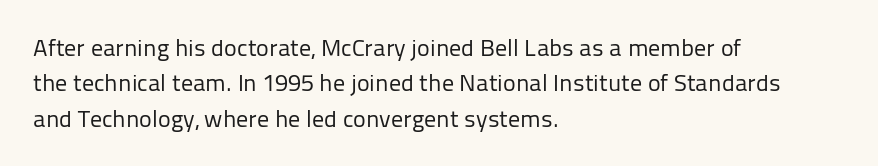
{"italic": "no", "bold": "no", "underline": "no", "align": "left", "line_spacing": "normal", "line_spacing_ratio": 1.47, "letter_spacing": "normal", "letter_spacing_em": 0.0, "glyph_px": 24}
